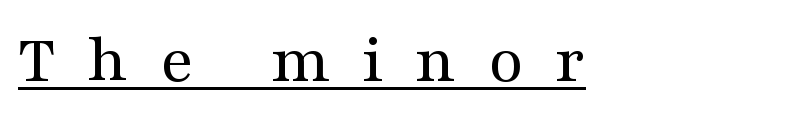
The image shows 71 px regular-weight, wide serif type, upright; set left-aligned, unusually wide letter spacing (+0.44 em), underlined; medium stroke contrast and a medium x-height.
